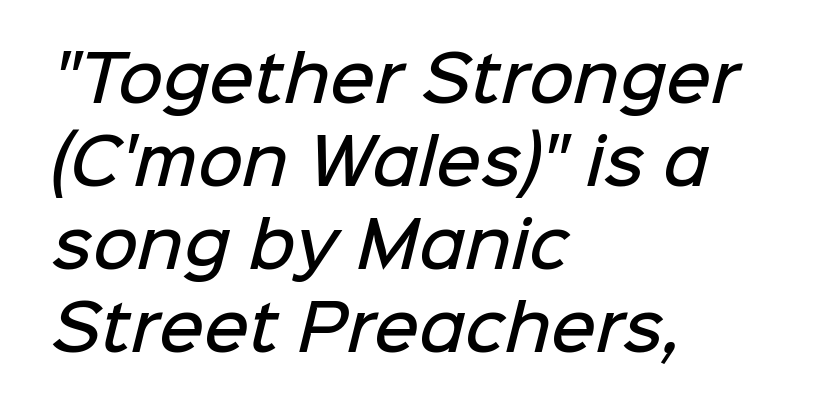
A sans-serif font was chosen for this passage. Students, observe: this is what conventionally led text looks like. Alignment: flush left. Looks like regular typesetting: each glyph gets only the width it needs. Has an underline been added? It has not.
